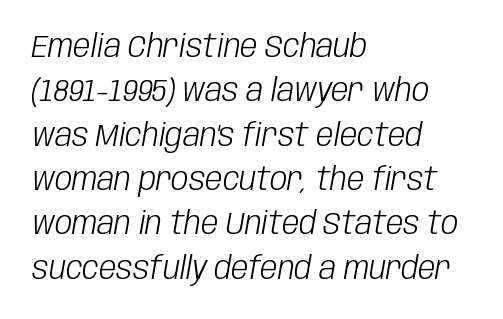
Q: Is the text bold? A: No.
Q: Is the text italic (slanted)? A: Yes, it leans right by about 10 degrees.
Q: Is the text underlined? A: No.
Q: How is the paragraph aligned? A: Left-aligned.
Q: Is the spacing between letters normal or unusually wide? A: Normal.
Q: Is the spacing between lines tight, normal or loose? A: Normal.
Q: Width (condensed, normal, or wide)? A: Condensed.
Q: Stroke contrast? A: Low.
Q: x-height? A: Large.
Q: Monospaced? A: No.
